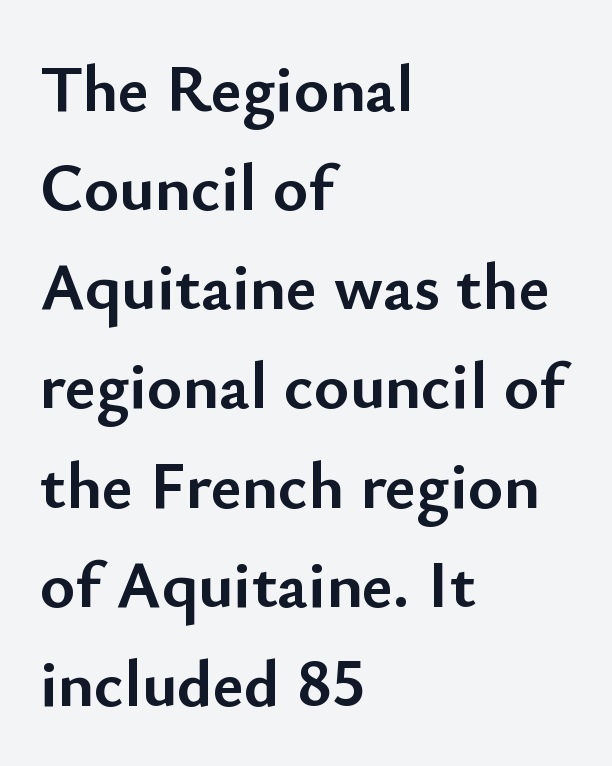
The image shows 67 px semibold sans-serif type, upright; set left-aligned, normal line spacing (1.48x), normal letter spacing, not underlined; low stroke contrast and a small x-height.
